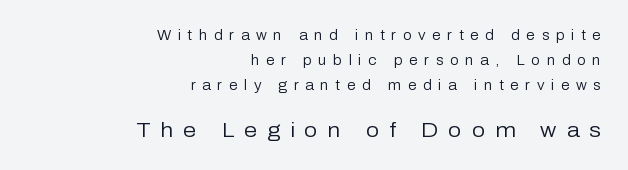
No word sits above an underline. This sample is right-justified, so line beginnings fall wherever the words allow. Here the second block reads like a headline and the first like body copy. The type is letterspaced generously, with wide tracking.
